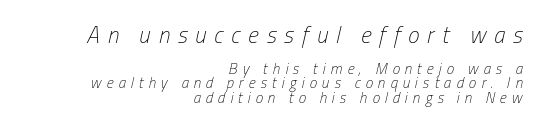
Each word looks stretched out because of the extra space between its letters. Visually the block forms a straight wall on the right and a jagged coastline on the left. Heaviness? Minimal to ordinary, like unemphasized prose. Which of the two is more prominent by size? The first, at the top. Notice how the stems are inclined rather than vertical — that's the hallmark of italics. Tightly led — the rows are bunched.
